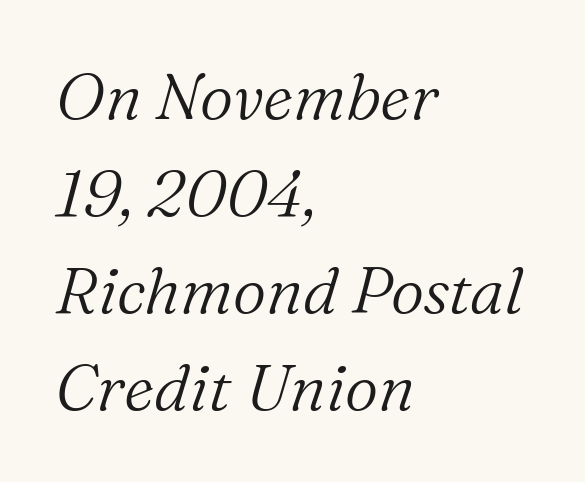
The image shows 65 px light serif type, italic (leaning right); set left-aligned, normal line spacing (1.49x), normal letter spacing, not underlined; medium stroke contrast and a medium x-height.
